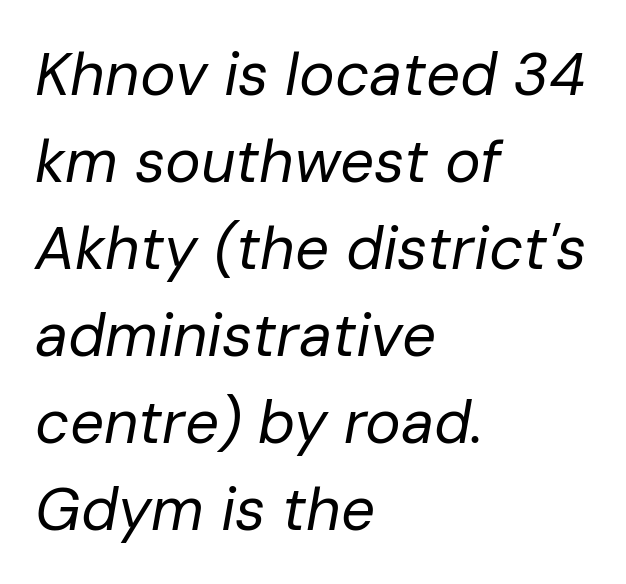
Think standard paragraph weight, or any step lighter than that. Leftover space on each line is placed entirely after the last word. Unmarked baselines from the first word to the last. Italic: yes, the glyphs are oblique. Is this a fixed-width face? No — the glyphs have proportional, varying widths.
